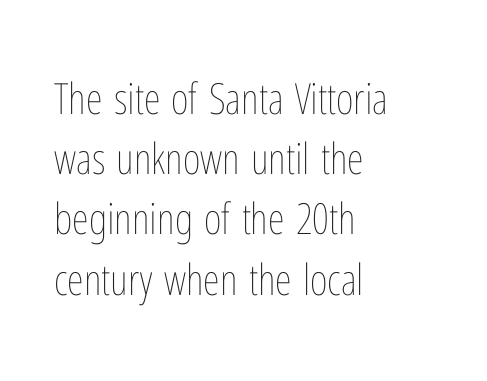
{"italic": "no", "bold": "no", "weight": "thin", "width": "condensed", "stroke_contrast": "low", "x_height": "medium", "monospaced": "no", "underline": "no", "align": "left", "line_spacing": "normal", "line_spacing_ratio": 1.4, "letter_spacing": "normal", "letter_spacing_em": 0.0, "glyph_px": 43}
